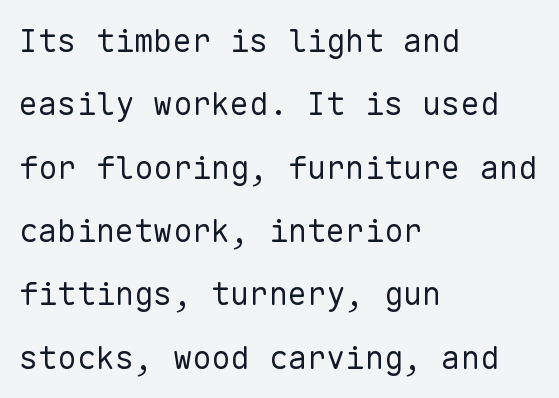
{"serif": "no", "italic": "no", "bold": "no", "weight": "regular", "width": "normal", "stroke_contrast": "low", "x_height": "medium", "monospaced": "yes", "underline": "no", "align": "left", "line_spacing": "loose", "line_spacing_ratio": 1.98, "letter_spacing": "normal", "letter_spacing_em": 0.0, "glyph_px": 32}
